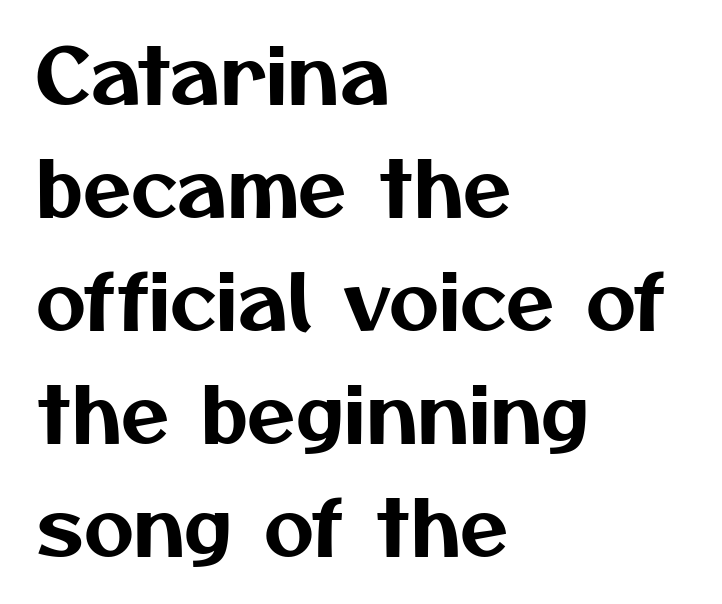
{"serif": "no", "width": "normal", "stroke_contrast": "medium", "x_height": "medium", "monospaced": "no", "underline": "no", "align": "left", "line_spacing": "normal", "line_spacing_ratio": 1.45, "letter_spacing": "normal", "letter_spacing_em": 0.0, "glyph_px": 78}
